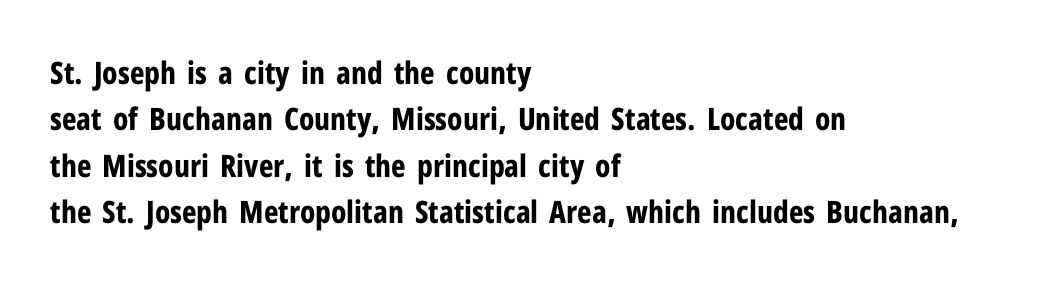
The image shows 31 px bold, condensed sans-serif type, upright; set left-aligned, normal line spacing (1.5x), normal letter spacing, not underlined; low stroke contrast and a medium x-height.
